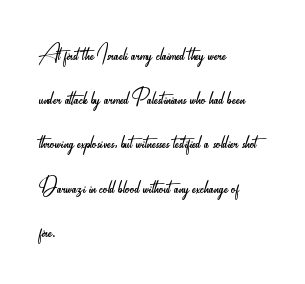
The image shows 28 px light, condensed sans-serif type; set left-aligned, normal line spacing (1.58x), normal letter spacing, not underlined; low stroke contrast and a small x-height.
